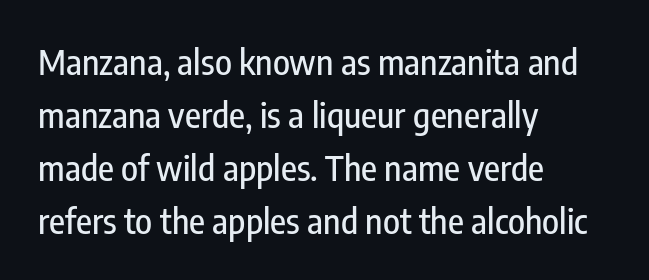
{"serif": "no", "italic": "no", "width": "condensed", "stroke_contrast": "low", "x_height": "medium", "monospaced": "no", "underline": "no", "align": "left", "line_spacing": "normal", "line_spacing_ratio": 1.51, "letter_spacing": "normal", "letter_spacing_em": 0.0, "glyph_px": 35}
